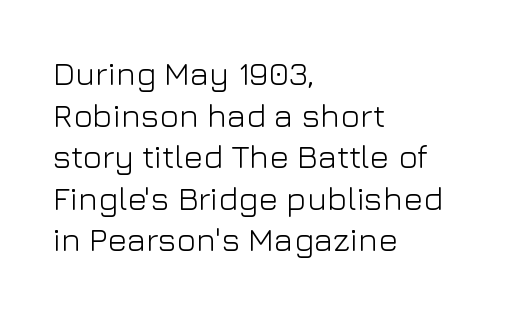
The image shows 33 px light sans-serif type, upright; set left-aligned, normal line spacing (1.26x), normal letter spacing, not underlined; low stroke contrast and a medium x-height.
